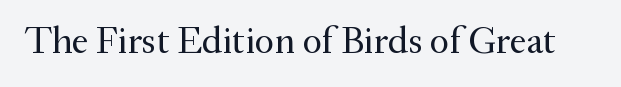
What kind of face is this? One with serifs. Clear beneath every line of the passage. No extra ink here — the face is not bold. Vertical strokes here are truly vertical.
